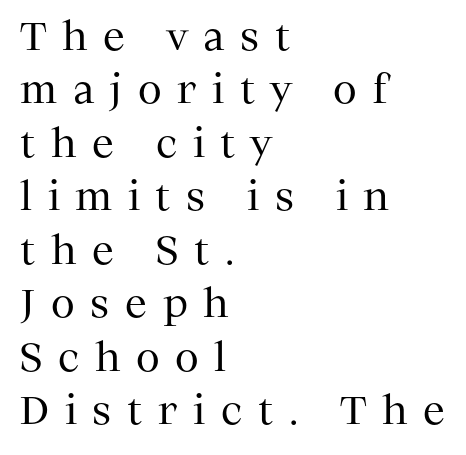
Q: Is the text bold? A: No.
Q: Is the text italic (slanted)? A: No, it is upright.
Q: Is the typeface a serif or a sans-serif typeface? A: Serif.
Q: Is the text underlined? A: No.
Q: How is the paragraph aligned? A: Left-aligned.
Q: Is the spacing between letters normal or unusually wide? A: Unusually wide.
Q: Is the spacing between lines tight, normal or loose? A: Normal.
Q: Width (condensed, normal, or wide)? A: Normal.
Q: Stroke contrast? A: Medium.
Q: x-height? A: Medium.
Q: Monospaced? A: No.
